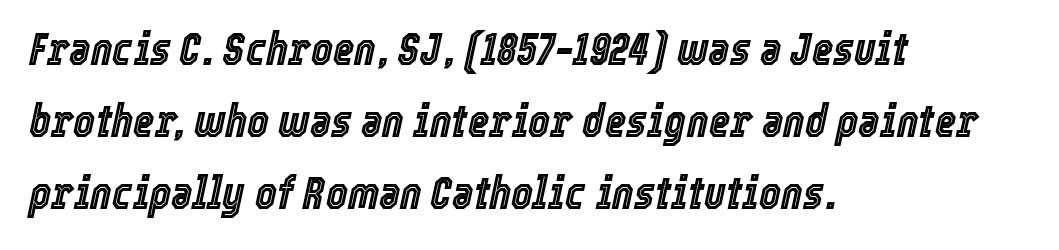
{"italic": "yes", "lean": "right", "slant_degrees": 12, "width": "condensed", "x_height": "medium", "monospaced": "no", "underline": "no", "align": "left", "line_spacing": "normal", "line_spacing_ratio": 1.57, "letter_spacing": "normal", "letter_spacing_em": 0.0, "glyph_px": 46}
